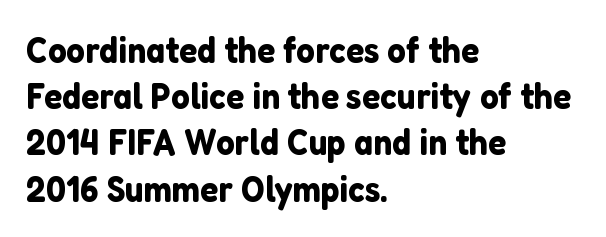
The image shows 37 px sans-serif type, upright; set left-aligned, normal line spacing (1.25x), normal letter spacing, not underlined; low stroke contrast and a medium x-height.
